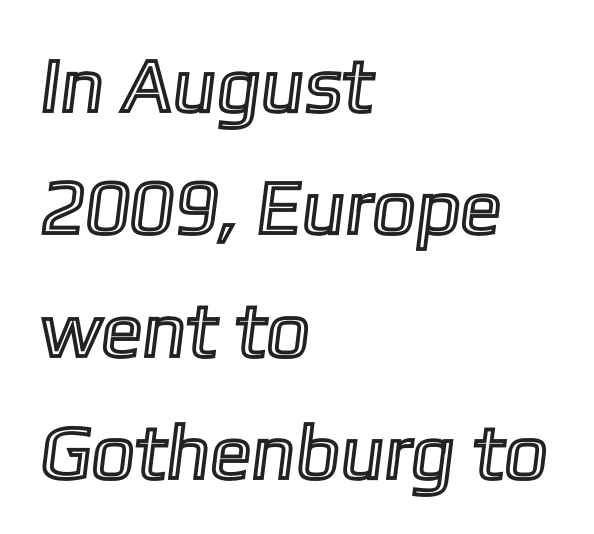
{"width": "normal", "x_height": "medium", "monospaced": "no", "underline": "no", "align": "left", "line_spacing": "normal", "line_spacing_ratio": 1.59, "letter_spacing": "normal", "letter_spacing_em": 0.0, "glyph_px": 77}
